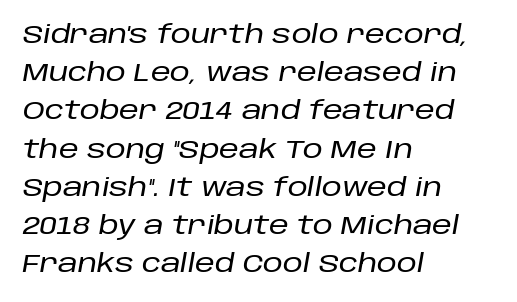
Q: Is the text italic (slanted)? A: Yes, it leans right by about 10 degrees.
Q: Is the text underlined? A: No.
Q: How is the paragraph aligned? A: Left-aligned.
Q: Is the spacing between letters normal or unusually wide? A: Normal.
Q: Is the spacing between lines tight, normal or loose? A: Normal.
